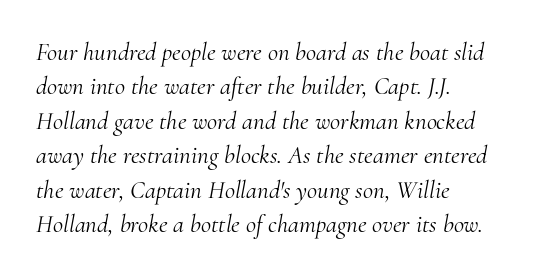
The image shows 25 px text type, italic (leaning right); set left-aligned, normal line spacing (1.38x), normal letter spacing, not underlined.
